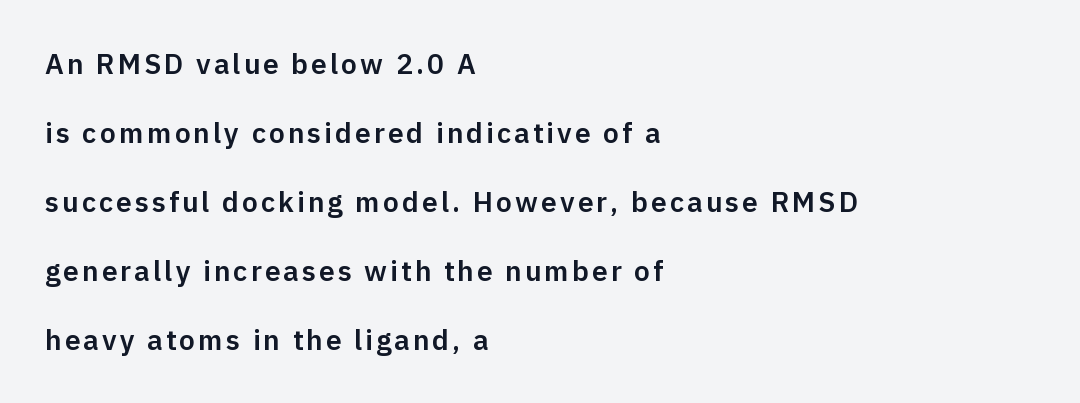
Q: Is the text italic (slanted)? A: No, it is upright.
Q: Is the typeface a serif or a sans-serif typeface? A: Sans-serif.
Q: Is the text underlined? A: No.
Q: How is the paragraph aligned? A: Left-aligned.
Q: Is the spacing between lines tight, normal or loose? A: Loose.
Q: Width (condensed, normal, or wide)? A: Normal.
Q: Stroke contrast? A: Low.
Q: x-height? A: Medium.
Q: Monospaced? A: No.
